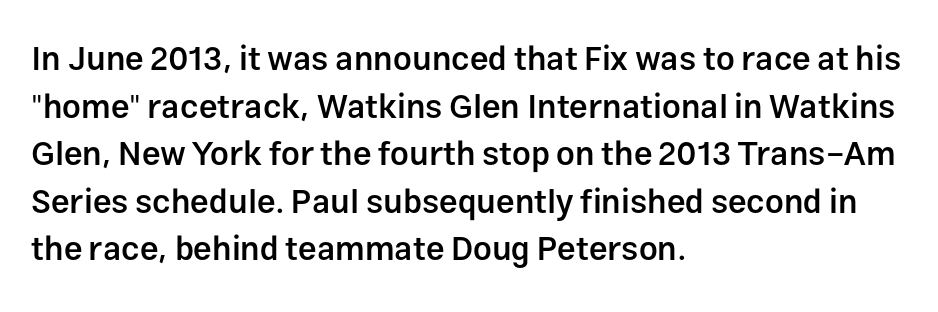
Q: Is the text bold? A: Semi-bold.
Q: Is the text italic (slanted)? A: No, it is upright.
Q: Is the typeface a serif or a sans-serif typeface? A: Sans-serif.
Q: Is the text underlined? A: No.
Q: How is the paragraph aligned? A: Left-aligned.
Q: Is the spacing between letters normal or unusually wide? A: Normal.
Q: Is the spacing between lines tight, normal or loose? A: Normal.
Q: Width (condensed, normal, or wide)? A: Normal.
Q: Stroke contrast? A: Low.
Q: x-height? A: Medium.
Q: Monospaced? A: No.
